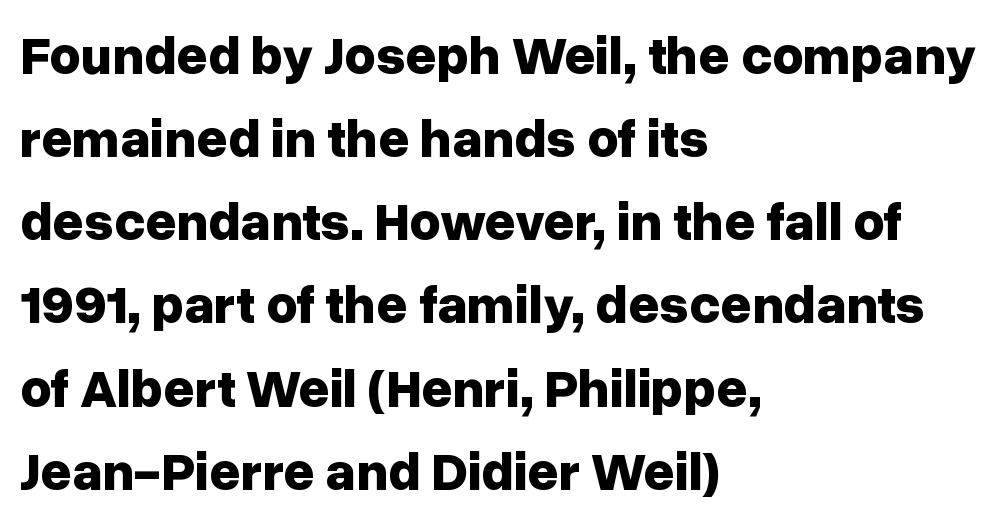
{"serif": "no", "italic": "no", "bold": "yes", "weight": "bold", "width": "normal", "stroke_contrast": "low", "x_height": "medium", "monospaced": "no", "underline": "no", "align": "left", "line_spacing": "normal", "line_spacing_ratio": 1.54, "letter_spacing": "normal", "letter_spacing_em": 0.0, "glyph_px": 54}
